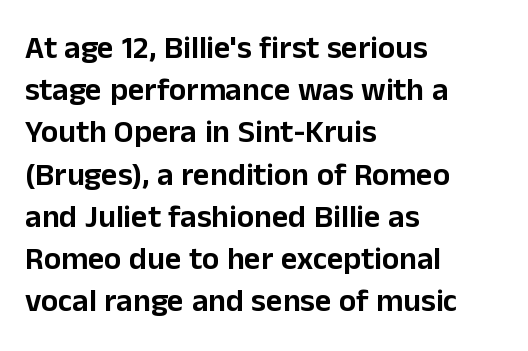
{"serif": "no", "italic": "no", "width": "normal", "stroke_contrast": "low", "x_height": "medium", "monospaced": "no", "underline": "no", "align": "left", "line_spacing": "normal", "line_spacing_ratio": 1.32, "letter_spacing": "normal", "letter_spacing_em": 0.0, "glyph_px": 32}
